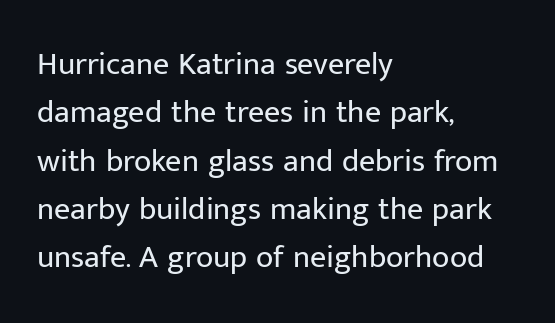
{"serif": "no", "italic": "no", "bold": "no", "weight": "regular", "width": "normal", "stroke_contrast": "low", "x_height": "medium", "monospaced": "no", "underline": "no", "align": "left", "line_spacing": "normal", "line_spacing_ratio": 1.51, "letter_spacing": "normal", "letter_spacing_em": 0.0, "glyph_px": 32}
